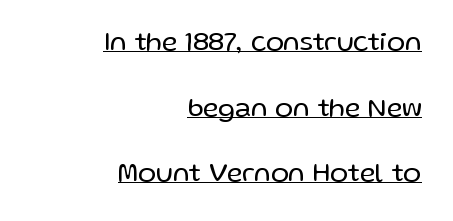
Q: Is the text bold? A: No.
Q: Is the text italic (slanted)? A: No, it is upright.
Q: Is the text underlined? A: Yes.
Q: How is the paragraph aligned? A: Right-aligned.
Q: Is the spacing between letters normal or unusually wide? A: Normal.
Q: Is the spacing between lines tight, normal or loose? A: Loose.
